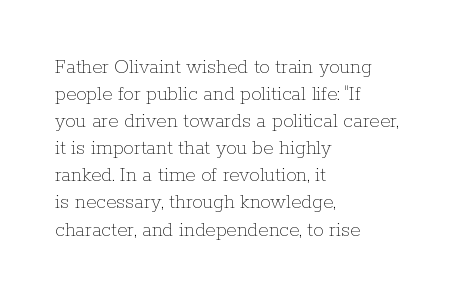
The image shows 21 px text type, upright; set left-aligned, normal line spacing (1.29x), normal letter spacing, not underlined.
